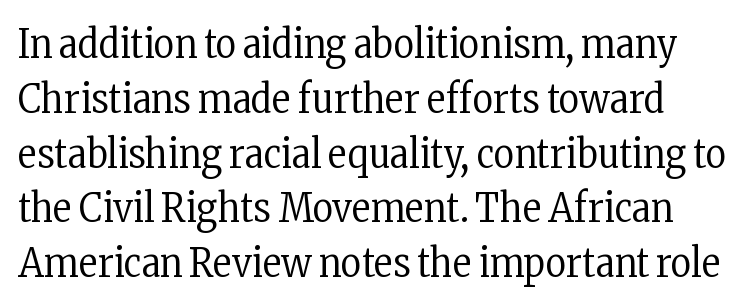
Nobody drew a line under any word here. Compared with a typical body face, this is equally light or lighter still. One-word summary of the alignment: left. Students, note that the glyphs here touch the page at normal intervals. Small tapered or slab feet sit at the stroke ends, so this counts as serif. The lettering stays uniformly vertical, giving the passage a roman look.
